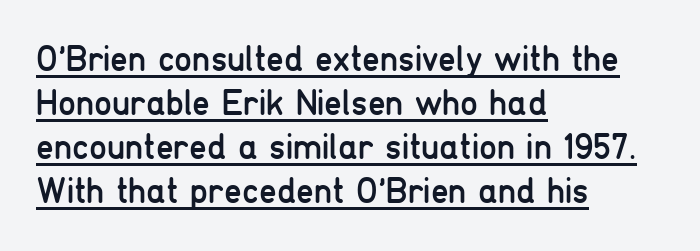
{"serif": "no", "italic": "no", "bold": "no", "weight": "regular", "width": "condensed", "stroke_contrast": "low", "x_height": "medium", "monospaced": "no", "underline": "yes", "align": "left", "line_spacing_ratio": 1.22, "letter_spacing": "normal", "letter_spacing_em": 0.0, "glyph_px": 36}
